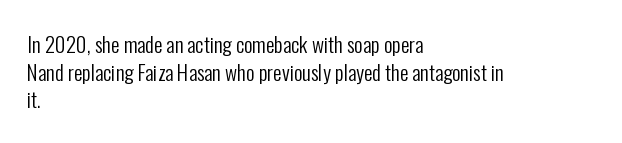
{"italic": "no", "bold": "no", "underline": "no", "align": "left", "line_spacing": "normal", "line_spacing_ratio": 1.31, "letter_spacing": "normal", "letter_spacing_em": 0.0, "glyph_px": 21}
